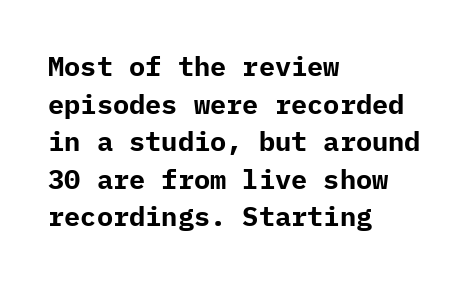
{"italic": "no", "bold": "yes", "underline": "no", "align": "left", "line_spacing": "normal", "line_spacing_ratio": 1.39, "letter_spacing": "normal", "letter_spacing_em": 0.0, "glyph_px": 27}
